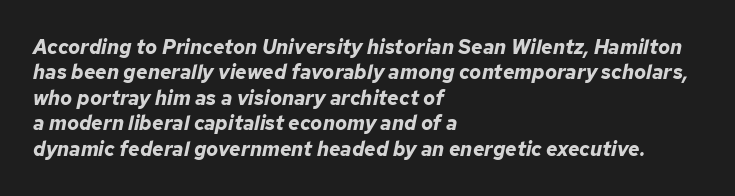
The image shows 20 px bold type, italic (leaning right); set left-aligned, normal line spacing (1.27x), normal letter spacing, not underlined.
